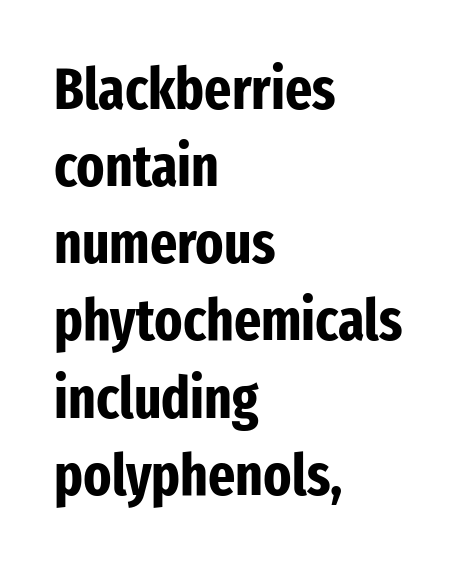
The image shows 58 px bold, condensed sans-serif type, upright; set left-aligned, normal line spacing (1.33x), normal letter spacing, not underlined; low stroke contrast and a medium x-height.
